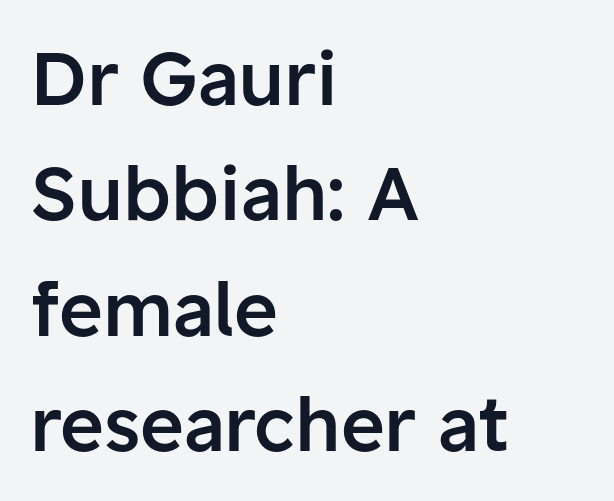
The image shows 75 px semibold sans-serif type, upright; set left-aligned, normal line spacing (1.54x), normal letter spacing, not underlined; low stroke contrast and a medium x-height.
